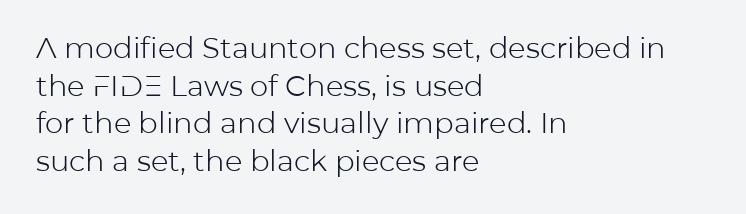
Typographically, this falls in the sans-serif category. The space beneath each line is pristine and unruled. Spacing verdict: proportional, widths tailored to each character. The lines in this sample share a left origin and differ only in where they stop. The letters stand straight up with perfectly vertical stems.
